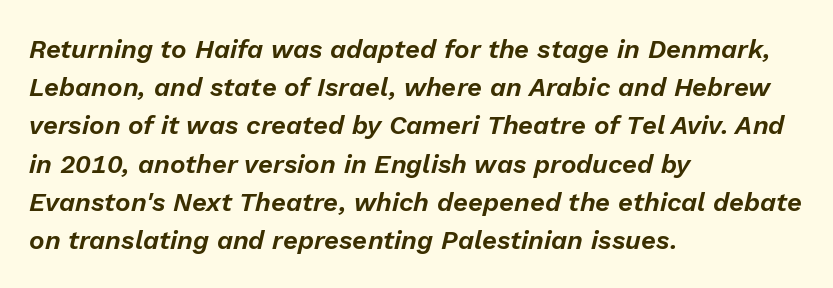
In terms of leading, this rendering sits right in the middle. An italicized treatment has been applied to the whole sample. This sample is left-justified, so line endings fall wherever the words run out. Rule under the text: the space is simply empty. A typesetter would call this zero additional tracking.
